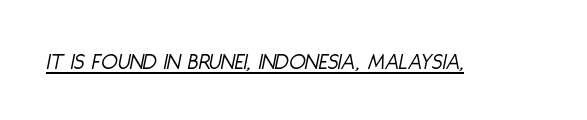
Q: Is the text bold? A: No.
Q: Is the text italic (slanted)? A: Yes, it leans right by about 11 degrees.
Q: Is the text underlined? A: Yes.
Q: Is the spacing between letters normal or unusually wide? A: Normal.
